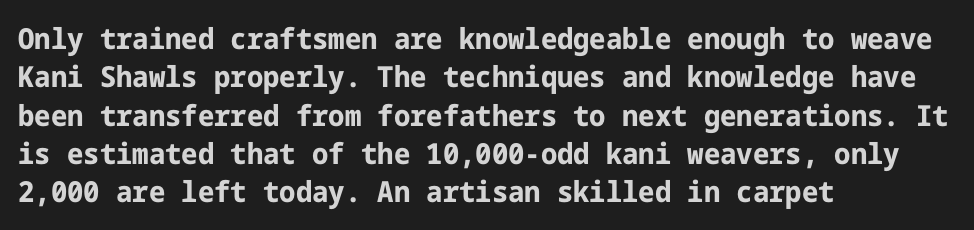
{"serif": "no", "italic": "no", "bold": "yes", "weight": "bold", "width": "normal", "stroke_contrast": "low", "x_height": "medium", "underline": "no", "align": "left", "line_spacing": "normal", "line_spacing_ratio": 1.32, "letter_spacing": "normal", "letter_spacing_em": 0.0, "glyph_px": 29}
